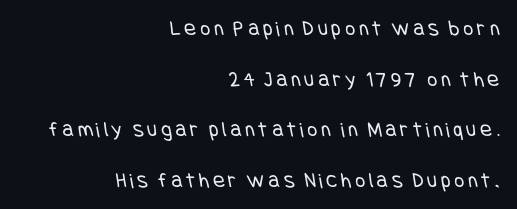
{"bold": "no", "underline": "no", "align": "right", "line_spacing": "loose", "line_spacing_ratio": 2.3, "glyph_px": 22}
